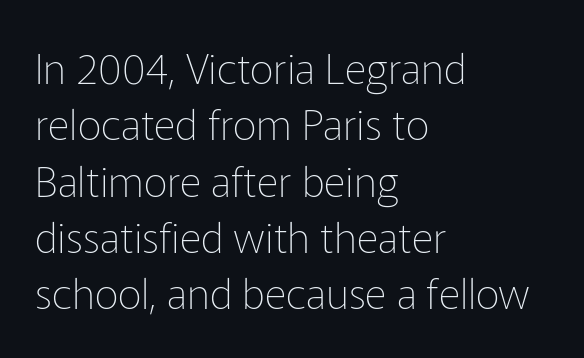
Grotesque or geometric, the face here clearly has no serifs. The rows are spaced the way most documents space them. Glyph-to-glyph distance matches everyday printed text. This sample has the flowing, uneven cadence of proportional lettering.
